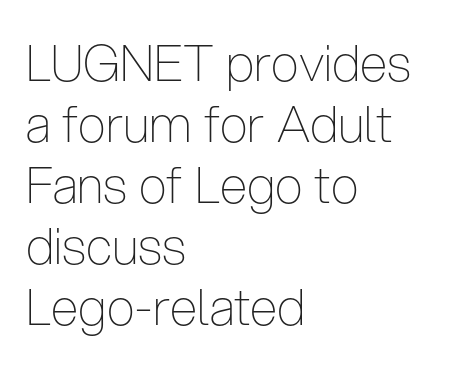
{"serif": "no", "italic": "no", "bold": "no", "weight": "thin", "width": "condensed", "stroke_contrast": "low", "x_height": "medium", "monospaced": "no", "underline": "no", "align": "left", "line_spacing_ratio": 1.22, "letter_spacing": "normal", "letter_spacing_em": 0.0, "glyph_px": 50}
